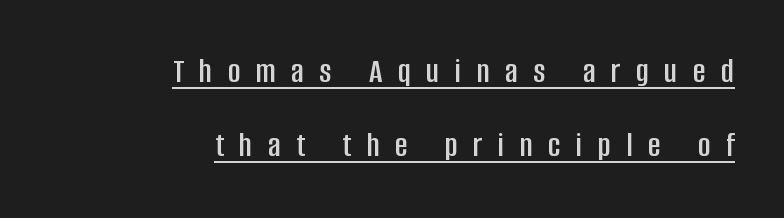
Q: Is the text italic (slanted)? A: No, it is upright.
Q: Is the typeface a serif or a sans-serif typeface? A: Sans-serif.
Q: Is the text underlined? A: Yes.
Q: How is the paragraph aligned? A: Right-aligned.
Q: Is the spacing between letters normal or unusually wide? A: Unusually wide.
Q: Is the spacing between lines tight, normal or loose? A: Loose.
Q: Width (condensed, normal, or wide)? A: Condensed.
Q: Stroke contrast? A: Low.
Q: x-height? A: Large.
Q: Monospaced? A: No.
